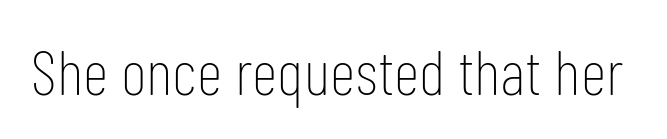
No heavy texture on the line: the type isn't bold. These lines are rendered in a variable-pitch font. Letters rest on an invisible, unmarked baseline. The characters display no serif detailing; their extremities are plain. Every character sits straight up, as roman type does. The tracking reads as untouched default to a designer's eye.
